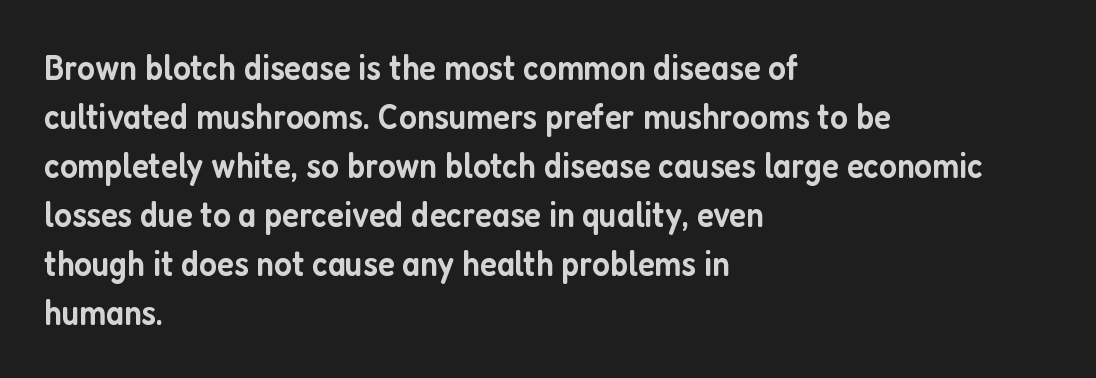
Q: Is the text bold? A: Semi-bold.
Q: Is the text italic (slanted)? A: No, it is upright.
Q: Is the typeface a serif or a sans-serif typeface? A: Sans-serif.
Q: Is the text underlined? A: No.
Q: How is the paragraph aligned? A: Left-aligned.
Q: Is the spacing between letters normal or unusually wide? A: Normal.
Q: Is the spacing between lines tight, normal or loose? A: Normal.
Q: Width (condensed, normal, or wide)? A: Condensed.
Q: Stroke contrast? A: Low.
Q: x-height? A: Medium.
Q: Monospaced? A: No.
